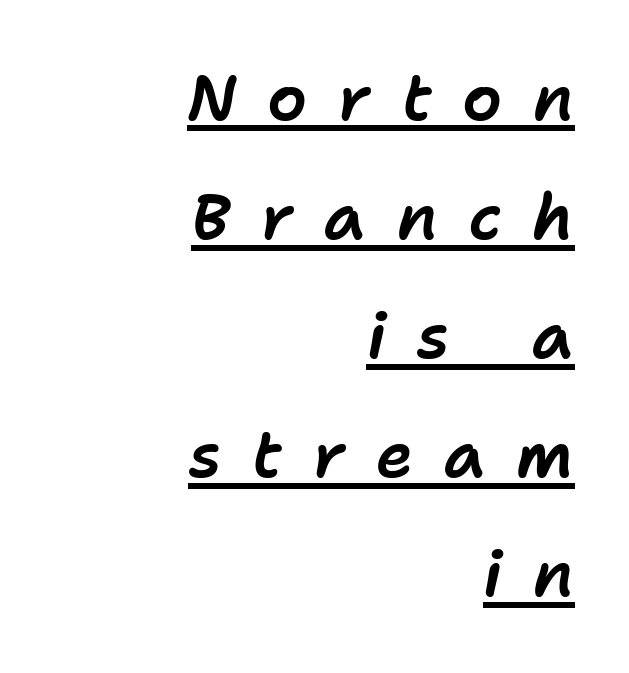
The image shows 63 px text type, italic (leaning right); set right-aligned, line spacing 1.89x, unusually wide letter spacing (+0.49 em), underlined; low stroke contrast and a medium x-height.
